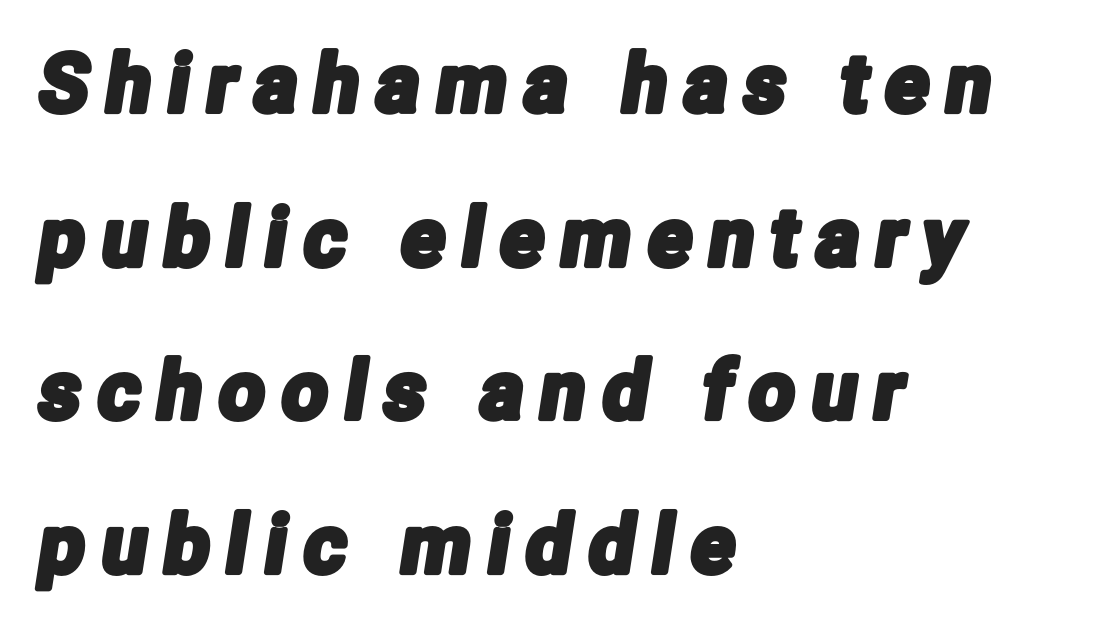
Typographically, this falls in the sans-serif category. Just letters on the line, the space beneath them empty. This rendering widens character spacing well past its baseline value. Think of a printed novel: that variable character pitch is what you see here.
